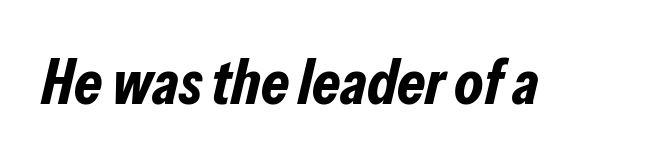
Q: Is the text bold? A: Yes.
Q: Is the text italic (slanted)? A: Yes, it leans right by about 13 degrees.
Q: Is the text underlined? A: No.
Q: Is the spacing between letters normal or unusually wide? A: Normal.
Q: Width (condensed, normal, or wide)? A: Condensed.
Q: Stroke contrast? A: Low.
Q: x-height? A: Medium.
Q: Monospaced? A: No.
